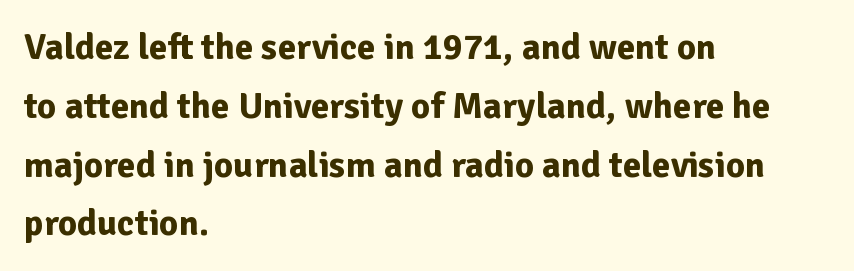
{"serif": "no", "italic": "no", "bold": "yes", "weight": "bold", "width": "normal", "stroke_contrast": "low", "x_height": "medium", "monospaced": "no", "underline": "no", "align": "left", "line_spacing": "normal", "line_spacing_ratio": 1.59, "letter_spacing": "normal", "letter_spacing_em": 0.0, "glyph_px": 37}
